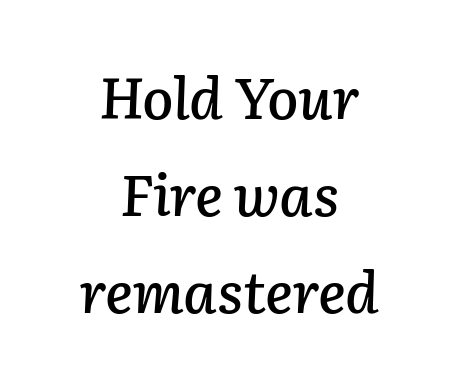
When letters slant like this, we call the style italic. The rendering uses a moderate line-height, typical for paragraphs. Unmarked baselines from the first word to the last. Leftover space on each line is divided equally before and after the words. Do the characters align in a grid? No, the font is proportional. The horizontal fit of the characters is conventional and even.
